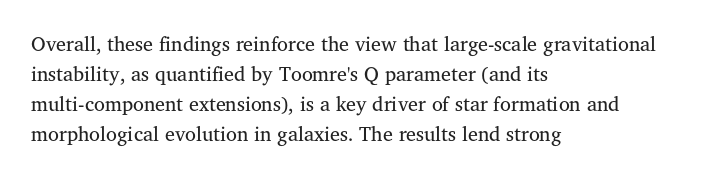
{"italic": "no", "bold": "no", "underline": "no", "align": "left", "line_spacing": "normal", "line_spacing_ratio": 1.5, "letter_spacing": "normal", "letter_spacing_em": 0.0, "glyph_px": 20}
